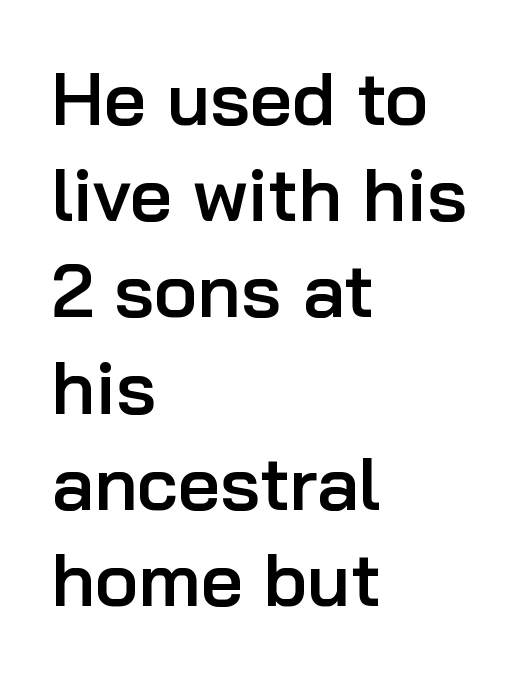
Q: Is the text bold? A: Semi-bold.
Q: Is the text italic (slanted)? A: No, it is upright.
Q: Is the typeface a serif or a sans-serif typeface? A: Sans-serif.
Q: Is the text underlined? A: No.
Q: How is the paragraph aligned? A: Left-aligned.
Q: Is the spacing between letters normal or unusually wide? A: Normal.
Q: Is the spacing between lines tight, normal or loose? A: Normal.
Q: Width (condensed, normal, or wide)? A: Normal.
Q: Stroke contrast? A: Low.
Q: x-height? A: Medium.
Q: Monospaced? A: No.
